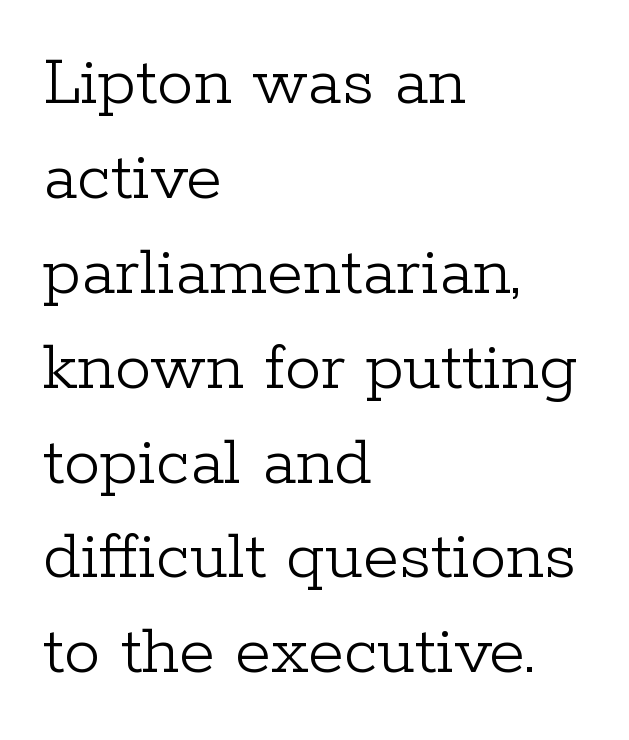
The image shows 73 px light serif type, upright; set left-aligned, normal line spacing (1.3x), normal letter spacing, not underlined; low stroke contrast and a medium x-height.
